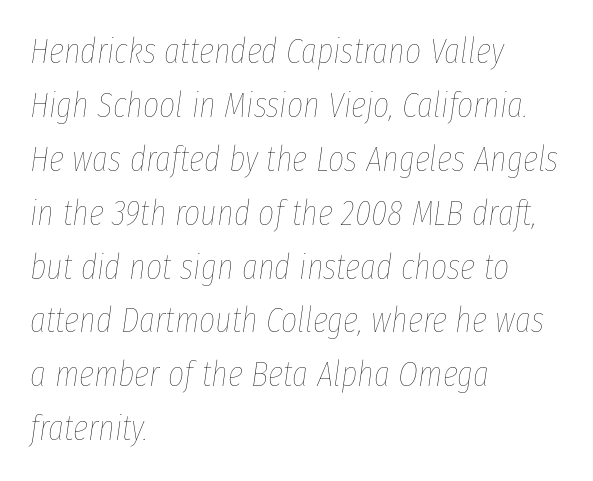
{"italic": "yes", "lean": "right", "slant_degrees": 8, "bold": "no", "weight": "thin", "width": "condensed", "stroke_contrast": "low", "x_height": "medium", "monospaced": "no", "underline": "no", "align": "left", "line_spacing": "normal", "line_spacing_ratio": 1.54, "letter_spacing": "normal", "letter_spacing_em": 0.0, "glyph_px": 35}
